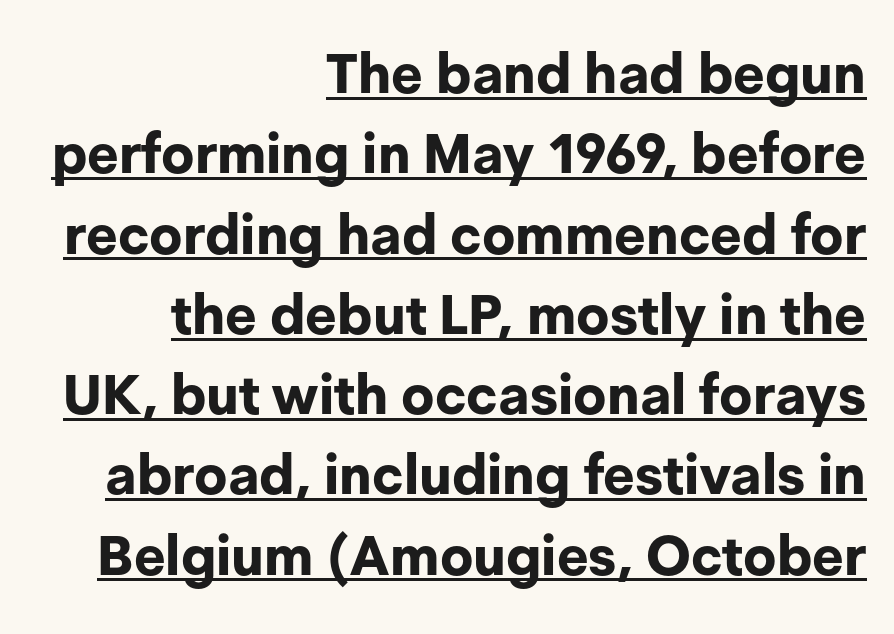
Q: Is the text bold? A: Yes.
Q: Is the text italic (slanted)? A: No, it is upright.
Q: Is the typeface a serif or a sans-serif typeface? A: Sans-serif.
Q: Is the text underlined? A: Yes.
Q: How is the paragraph aligned? A: Right-aligned.
Q: Is the spacing between letters normal or unusually wide? A: Normal.
Q: Is the spacing between lines tight, normal or loose? A: Normal.
Q: Width (condensed, normal, or wide)? A: Normal.
Q: Stroke contrast? A: Low.
Q: x-height? A: Medium.
Q: Monospaced? A: No.
